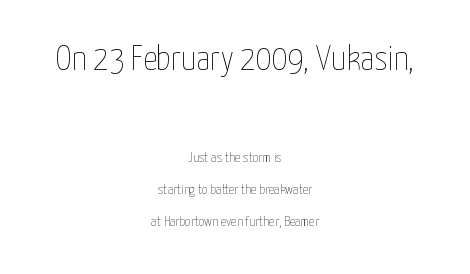
No word sits above an underline. Words appear dense and cohesive because spacing is normal. Think standard paragraph weight, or any step lighter than that. Leftover space on each line is divided equally before and after the words.
